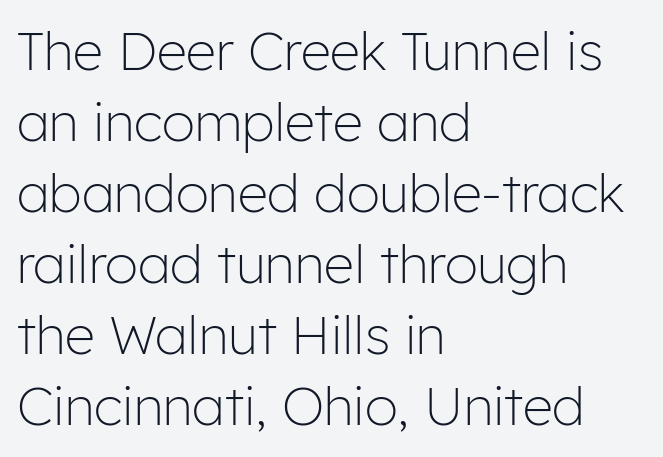
Q: Is the text bold? A: No.
Q: Is the text italic (slanted)? A: No, it is upright.
Q: Is the typeface a serif or a sans-serif typeface? A: Sans-serif.
Q: Is the text underlined? A: No.
Q: How is the paragraph aligned? A: Left-aligned.
Q: Is the spacing between letters normal or unusually wide? A: Normal.
Q: Is the spacing between lines tight, normal or loose? A: Normal.
Q: Width (condensed, normal, or wide)? A: Normal.
Q: Stroke contrast? A: Low.
Q: x-height? A: Medium.
Q: Monospaced? A: No.
